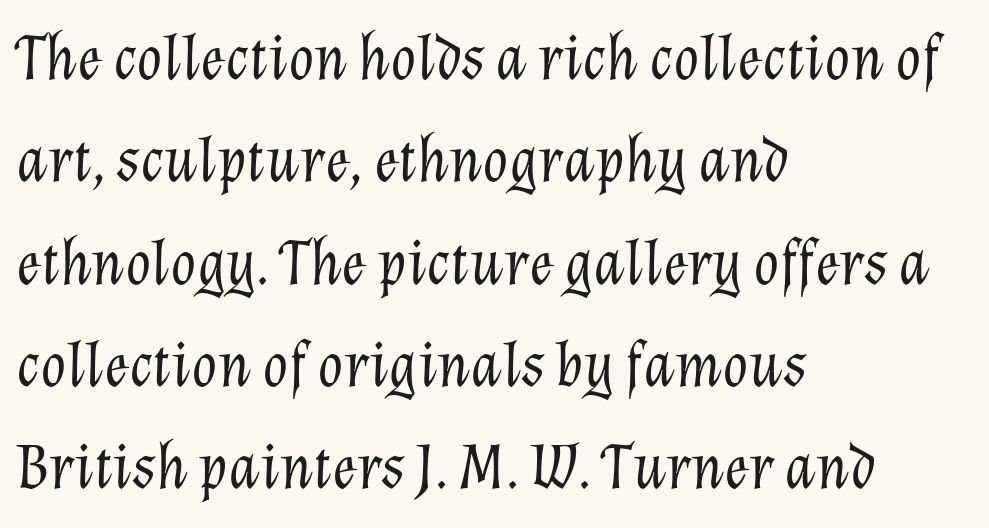
The line-height multiplier appears to be the usual default. The specimen omits any rule beneath the text block's lines. Character widths vary here, with narrow letters taking less room than wide ones. Stems here are at most as thick as an everyday book face. Glyph-to-glyph distance matches everyday printed text. Compared with a centered layout, this one pins lines to the left instead.
